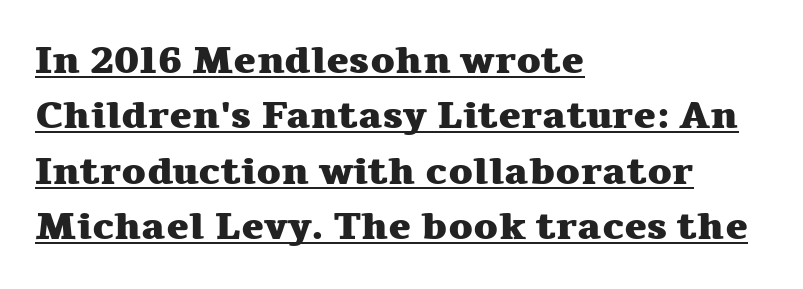
{"serif": "yes", "italic": "no", "bold": "yes", "weight": "heavy", "width": "wide", "stroke_contrast": "medium", "x_height": "medium", "monospaced": "no", "underline": "yes", "align": "left", "line_spacing": "normal", "line_spacing_ratio": 1.46, "letter_spacing": "normal", "letter_spacing_em": 0.0, "glyph_px": 38}
